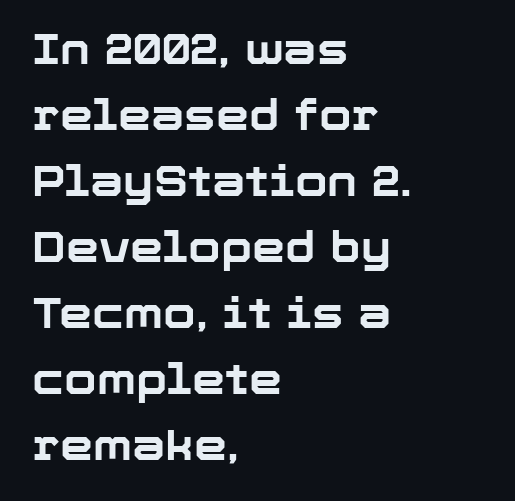
The glyphs are unaccompanied by any horizontal stroke below them. Look at the bottom of the vertical strokes: they stop flat, with no serifs. Italic? Not at all — the glyphs are vertical. How are the letters spaced? Ordinarily, with no added tracking. These words are printed bold, with thick strokes throughout.
